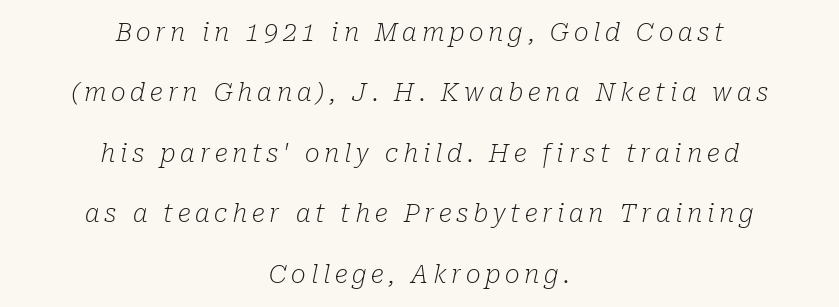
Q: Is the text bold? A: No.
Q: Is the text italic (slanted)? A: Yes, it leans right by about 10 degrees.
Q: Is the text underlined? A: No.
Q: How is the paragraph aligned? A: Centered.
Q: Is the spacing between lines tight, normal or loose? A: Loose.
